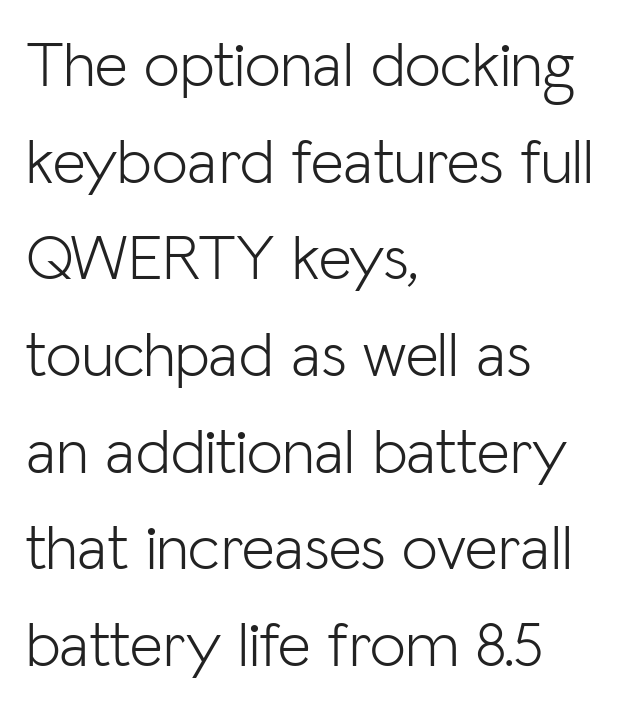
The weight tops out at a normal text grade. Anything drawn beneath the words? Only blank space. Short note: letters normally spaced. The letters advance in unequal steps, a hallmark of proportional type.
